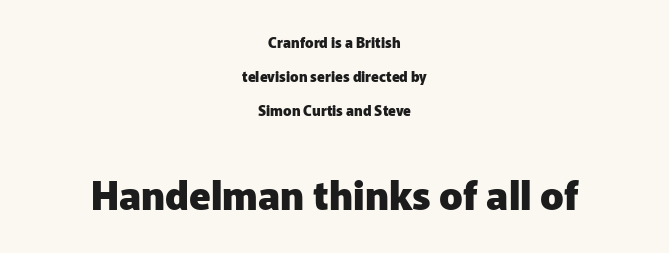
Q: Is the text bold? A: Yes.
Q: Is the text italic (slanted)? A: No, it is upright.
Q: Is the typeface a serif or a sans-serif typeface? A: Sans-serif.
Q: Is the text underlined? A: No.
Q: How is the paragraph aligned? A: Centered.
Q: Is the spacing between letters normal or unusually wide? A: Normal.
Q: Is the spacing between lines tight, normal or loose? A: Loose.
Q: Which block of text is set in a larger size, the first (top) or the second (bottom)? A: The second (bottom) one.
Q: Width (condensed, normal, or wide)? A: Normal.
Q: Stroke contrast? A: Low.
Q: x-height? A: Medium.
Q: Monospaced? A: No.
